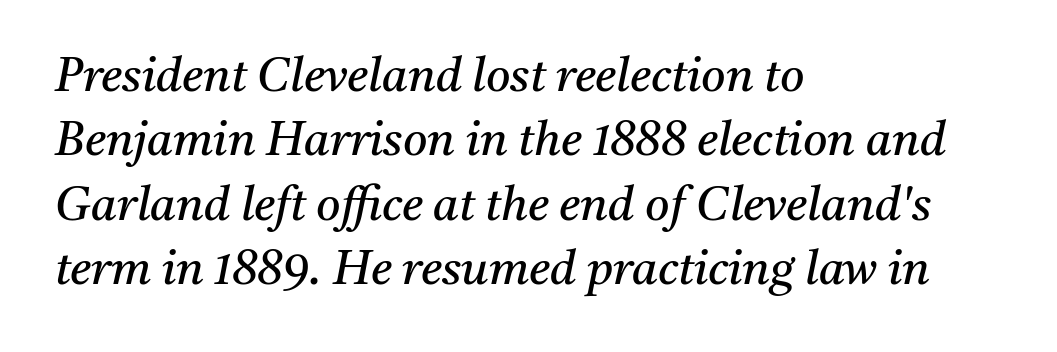
Q: Is the text bold? A: No.
Q: Is the text italic (slanted)? A: Yes, it leans right by about 11 degrees.
Q: Is the typeface a serif or a sans-serif typeface? A: Serif.
Q: Is the text underlined? A: No.
Q: How is the paragraph aligned? A: Left-aligned.
Q: Is the spacing between letters normal or unusually wide? A: Normal.
Q: Is the spacing between lines tight, normal or loose? A: Normal.
Q: Width (condensed, normal, or wide)? A: Normal.
Q: Stroke contrast? A: Medium.
Q: x-height? A: Medium.
Q: Monospaced? A: No.
